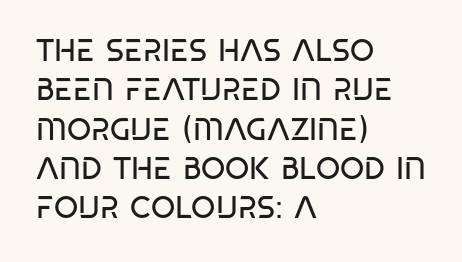
The image shows 31 px regular-weight, condensed sans-serif type, upright; set left-aligned, normal line spacing (1.27x), normal letter spacing, not underlined; low stroke contrast and a large x-height.
